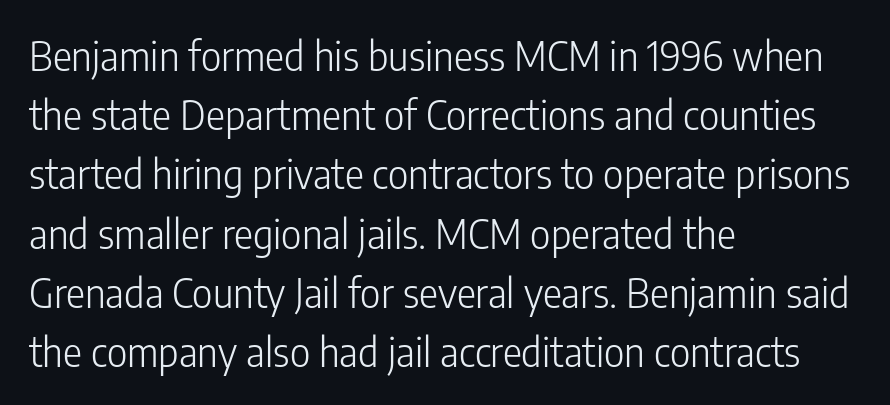
{"serif": "no", "italic": "no", "bold": "no", "weight": "light", "width": "condensed", "stroke_contrast": "low", "x_height": "medium", "monospaced": "no", "underline": "no", "align": "left", "line_spacing": "normal", "line_spacing_ratio": 1.48, "letter_spacing": "normal", "letter_spacing_em": 0.0, "glyph_px": 40}
